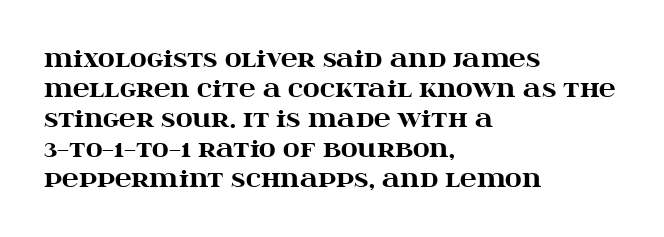
Q: Is the text bold? A: Yes.
Q: Is the text italic (slanted)? A: No, it is upright.
Q: Is the text underlined? A: No.
Q: How is the paragraph aligned? A: Left-aligned.
Q: Is the spacing between letters normal or unusually wide? A: Normal.
Q: Is the spacing between lines tight, normal or loose? A: Normal.
